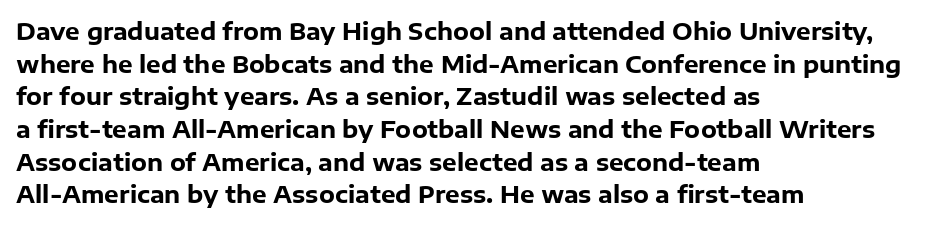
Q: Is the text bold? A: Yes.
Q: Is the text italic (slanted)? A: No, it is upright.
Q: Is the text underlined? A: No.
Q: How is the paragraph aligned? A: Left-aligned.
Q: Is the spacing between letters normal or unusually wide? A: Normal.
Q: Is the spacing between lines tight, normal or loose? A: Normal.
